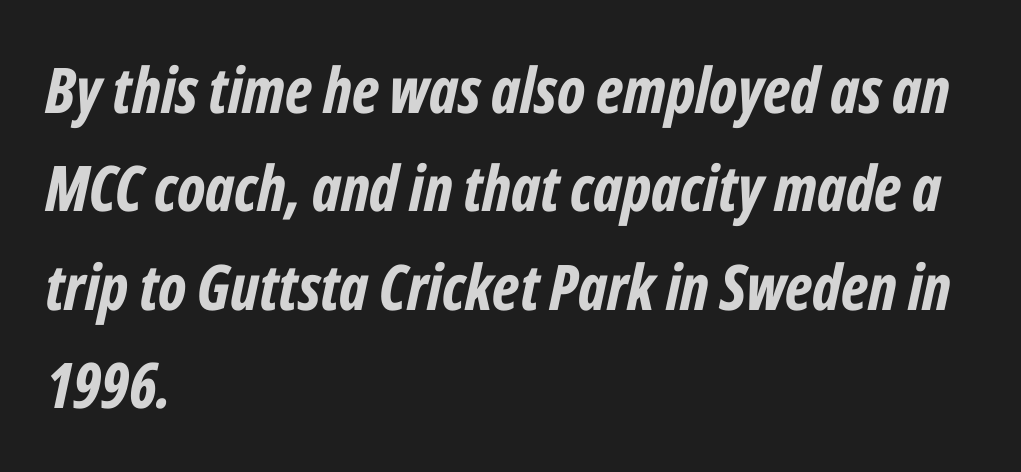
{"italic": "yes", "lean": "right", "slant_degrees": 12, "bold": "yes", "weight": "bold", "width": "condensed", "stroke_contrast": "low", "x_height": "medium", "monospaced": "no", "underline": "no", "align": "left", "line_spacing": "normal", "line_spacing_ratio": 1.56, "letter_spacing": "normal", "letter_spacing_em": 0.0, "glyph_px": 63}
